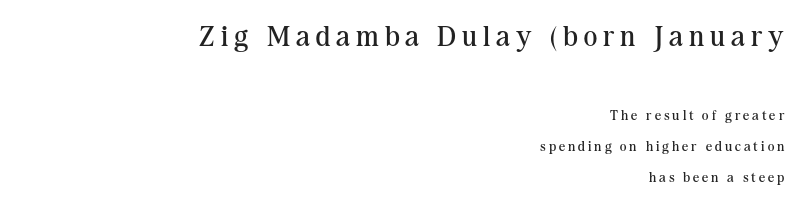
The image shows 29 px regular-weight serif type, upright; set right-aligned, loose line spacing (2.2x), unusually wide letter spacing (+0.21 em), not underlined; the first (top) block is 2.07x larger; medium stroke contrast and a medium x-height.
